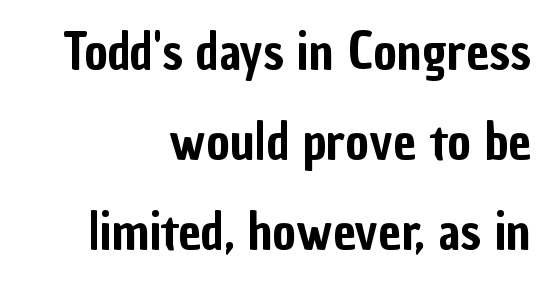
Q: Is the text italic (slanted)? A: No, it is upright.
Q: Is the typeface a serif or a sans-serif typeface? A: Sans-serif.
Q: Is the text underlined? A: No.
Q: How is the paragraph aligned? A: Right-aligned.
Q: Is the spacing between letters normal or unusually wide? A: Normal.
Q: Width (condensed, normal, or wide)? A: Condensed.
Q: Stroke contrast? A: Low.
Q: x-height? A: Medium.
Q: Monospaced? A: No.
